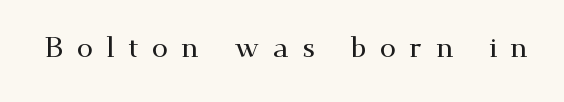
The image shows 29 px wide serif type, upright; set unusually wide letter spacing (+0.46 em), not underlined; medium stroke contrast and a small x-height.
